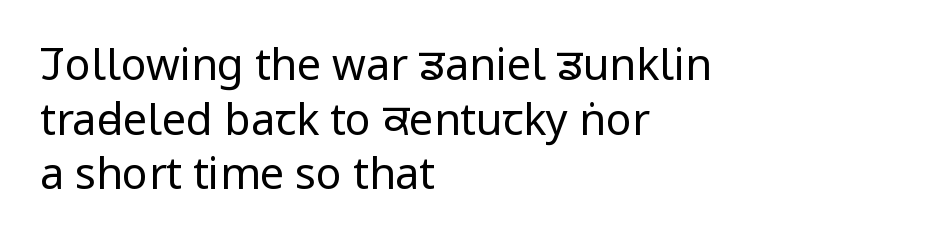
{"serif": "no", "italic": "no", "bold": "no", "weight": "regular", "width": "condensed", "stroke_contrast": "low", "x_height": "large", "monospaced": "no", "underline": "no", "align": "left", "line_spacing": "normal", "line_spacing_ratio": 1.27, "letter_spacing": "normal", "letter_spacing_em": 0.0, "glyph_px": 43}
